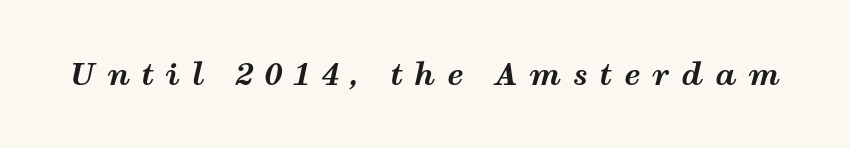
The image shows 30 px bold, wide type, italic (leaning right); set unusually wide letter spacing (+0.39 em), not underlined; medium stroke contrast and a medium x-height.
